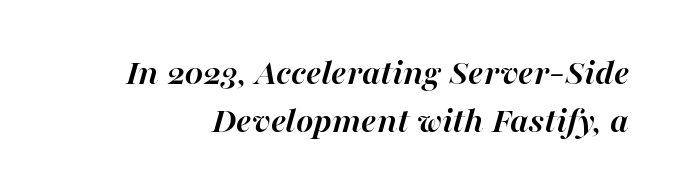
The image shows 37 px semibold type, italic (leaning right); set normal line spacing (1.31x), normal letter spacing, not underlined; high stroke contrast and a medium x-height.
